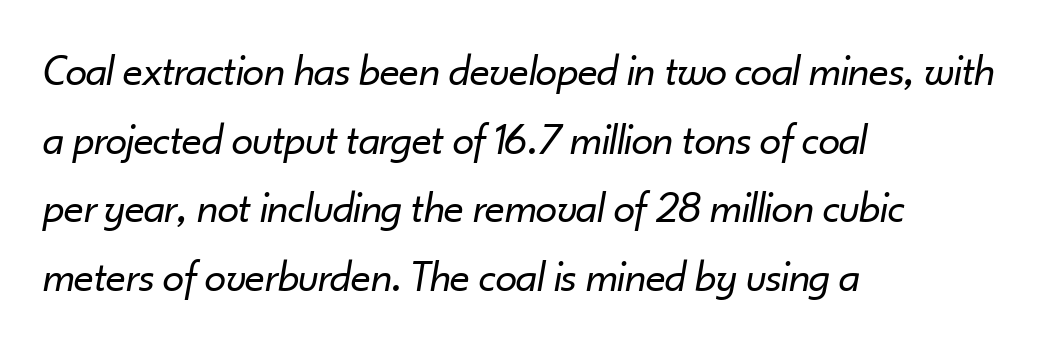
Anything drawn beneath the words? Only blank space. Summary of weight: not heavy and not bold. The face used here is rendered with its standard letterfit. Line spacing here is normal. Notice how the passage keeps a crisp vertical edge on the left only. Italic: yes, the glyphs are oblique.
